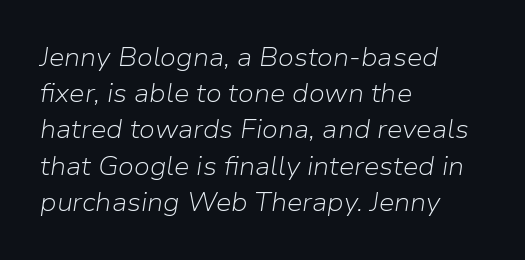
The image shows 25 px text type, italic (leaning right); set left-aligned, normal line spacing (1.45x), normal letter spacing, not underlined.
